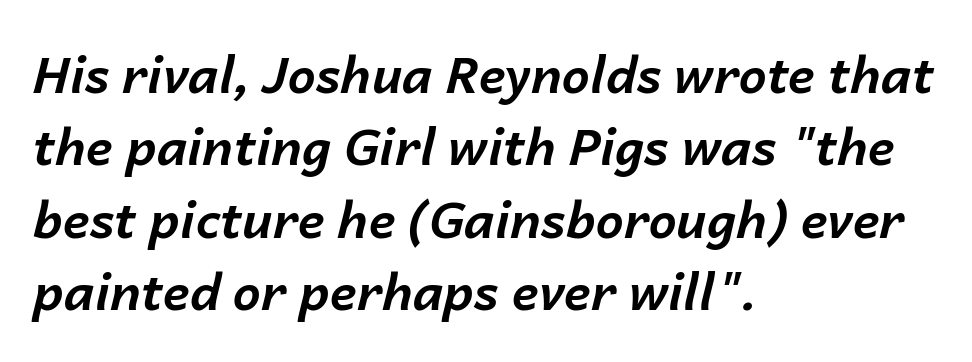
In terms of leading, this rendering sits right in the middle. The typography opts for an oblique posture over an upright one. Teacher's note: observe the even left margin — that is flush-left alignment. The horizontal fit of the characters is conventional and even. The letters advance in unequal steps, a hallmark of proportional type.
